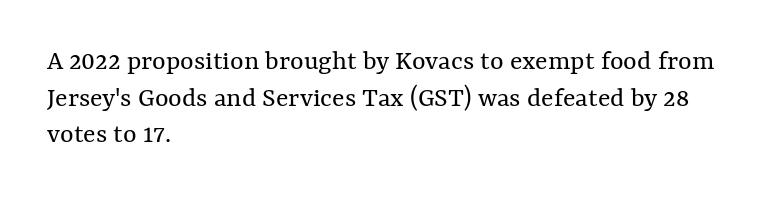
Q: Is the text bold? A: No.
Q: Is the text italic (slanted)? A: No, it is upright.
Q: Is the text underlined? A: No.
Q: How is the paragraph aligned? A: Left-aligned.
Q: Is the spacing between letters normal or unusually wide? A: Normal.
Q: Is the spacing between lines tight, normal or loose? A: Normal.
Q: Width (condensed, normal, or wide)? A: Normal.
Q: Stroke contrast? A: Medium.
Q: x-height? A: Medium.
Q: Monospaced? A: No.
